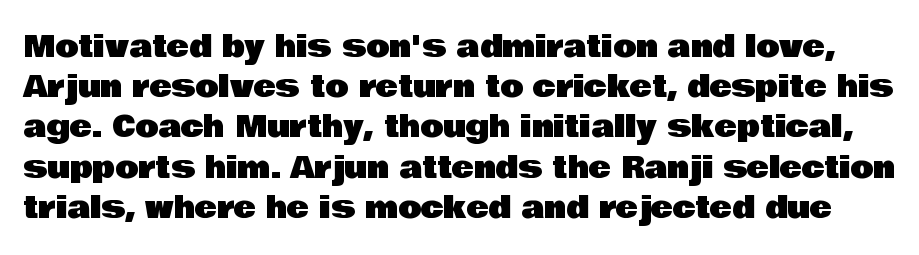
{"serif": "no", "italic": "no", "width": "normal", "stroke_contrast": "low", "x_height": "large", "monospaced": "no", "underline": "no", "line_spacing": "normal", "line_spacing_ratio": 1.34, "letter_spacing": "normal", "letter_spacing_em": 0.0, "glyph_px": 30}
